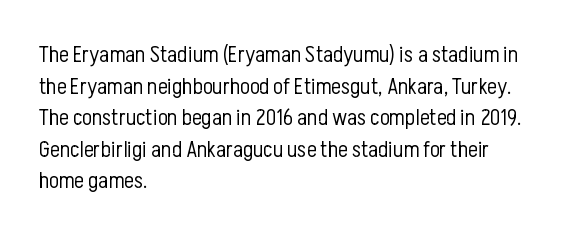
Q: Is the text bold? A: No.
Q: Is the text italic (slanted)? A: No, it is upright.
Q: Is the text underlined? A: No.
Q: How is the paragraph aligned? A: Left-aligned.
Q: Is the spacing between letters normal or unusually wide? A: Normal.
Q: Is the spacing between lines tight, normal or loose? A: Normal.
